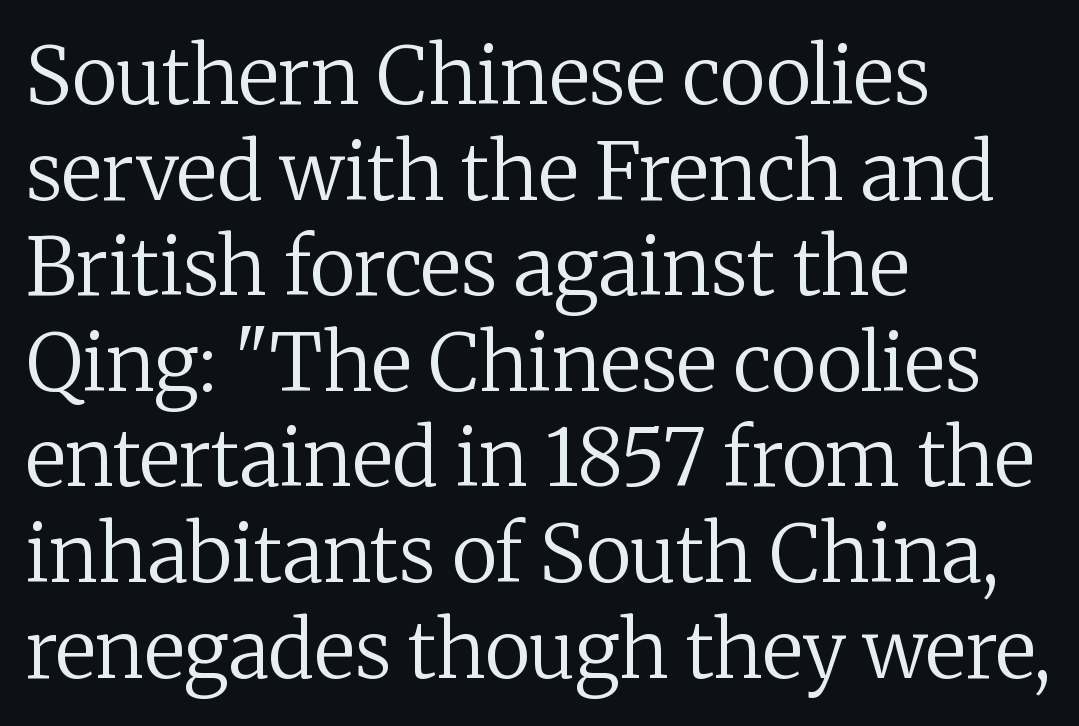
The image shows 79 px regular-weight serif type, upright; set left-aligned, line spacing 1.21x, normal letter spacing, not underlined; medium stroke contrast and a medium x-height.
